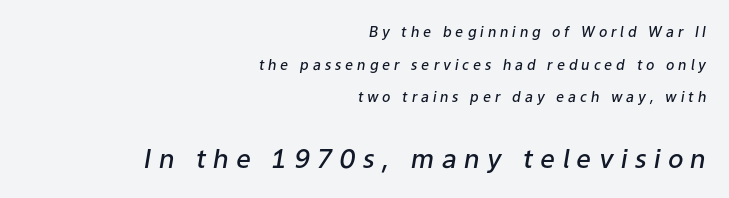
{"italic": "yes", "lean": "right", "slant_degrees": 9, "bold": "semi", "underline": "no", "align": "right", "line_spacing": "loose", "line_spacing_ratio": 2.33, "letter_spacing": "wide", "letter_spacing_em": 0.28, "larger_block": "second", "size_ratio": 1.86, "glyph_px": 26}
